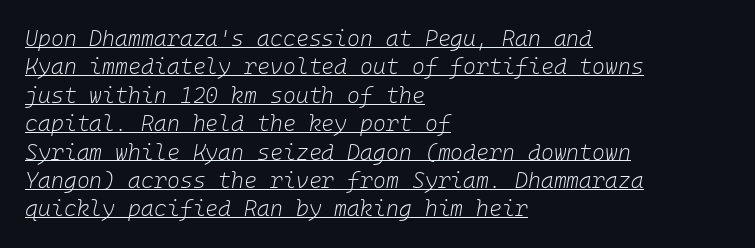
{"italic": "yes", "lean": "right", "slant_degrees": 10, "bold": "no", "underline": "yes", "align": "left", "line_spacing": "normal", "line_spacing_ratio": 1.29, "letter_spacing": "normal", "letter_spacing_em": 0.0, "glyph_px": 22}
